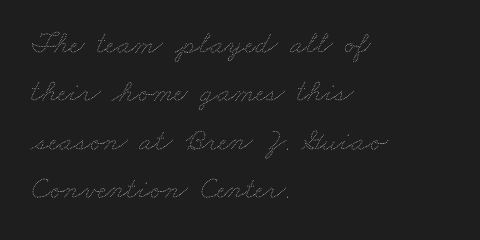
Q: Is the text bold? A: No.
Q: Is the text underlined? A: No.
Q: How is the paragraph aligned? A: Left-aligned.
Q: Is the spacing between letters normal or unusually wide? A: Normal.
Q: Is the spacing between lines tight, normal or loose? A: Normal.
Q: Width (condensed, normal, or wide)? A: Wide.
Q: Stroke contrast? A: Medium.
Q: x-height? A: Small.
Q: Monospaced? A: No.
